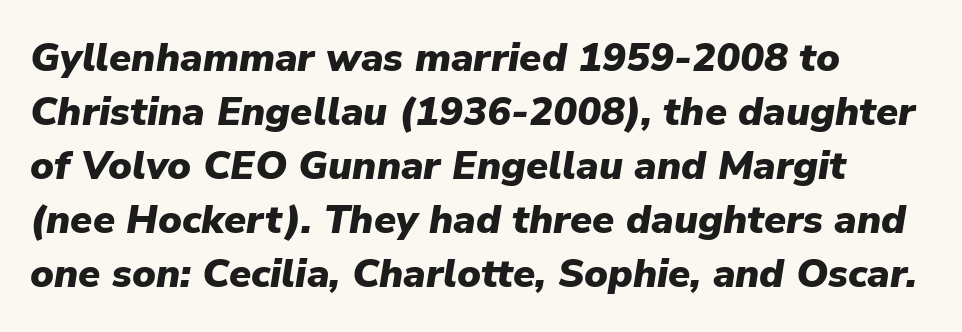
The text block is weighted toward the left margin, trailing off unevenly rightward. Compared with ordinary roman type, these characters are visibly tilted. This rendering features lettering with no underline. The face used here is proportionally spaced, like ordinary book or web type. Caption: standard tracking, unaltered.
